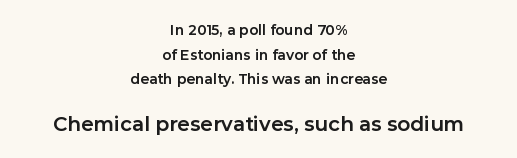
{"italic": "no", "bold": "yes", "underline": "no", "align": "center", "line_spacing_ratio": 1.76, "letter_spacing": "normal", "letter_spacing_em": 0.0, "larger_block": "second", "size_ratio": 1.43, "glyph_px": 20}
